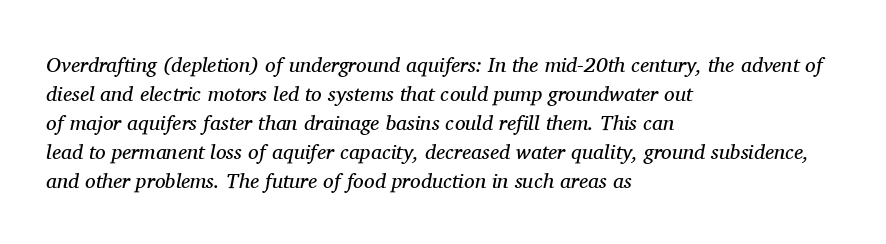
Successive baselines arrive at the customary interval. The string is rendered with underlining switched off. Each line starts at the same left margin while the right side varies. There's an unmistakable incline to the writing here. The letters look calm and open, with moderate or lighter stems.
